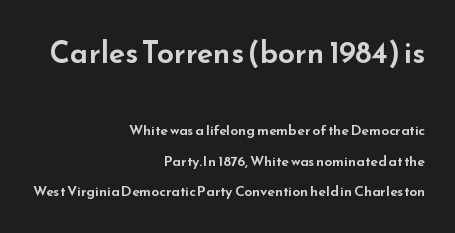
{"serif": "no", "italic": "no", "width": "wide", "stroke_contrast": "low", "x_height": "small", "monospaced": "no", "underline": "no", "align": "right", "line_spacing": "loose", "line_spacing_ratio": 2.18, "letter_spacing": "normal", "letter_spacing_em": 0.0, "larger_block": "first", "size_ratio": 2.14, "glyph_px": 30}
